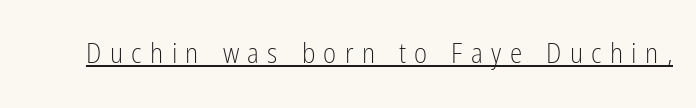
The image shows 28 px light, condensed sans-serif type, upright; set unusually wide letter spacing (+0.3 em), underlined; low stroke contrast and a medium x-height.
